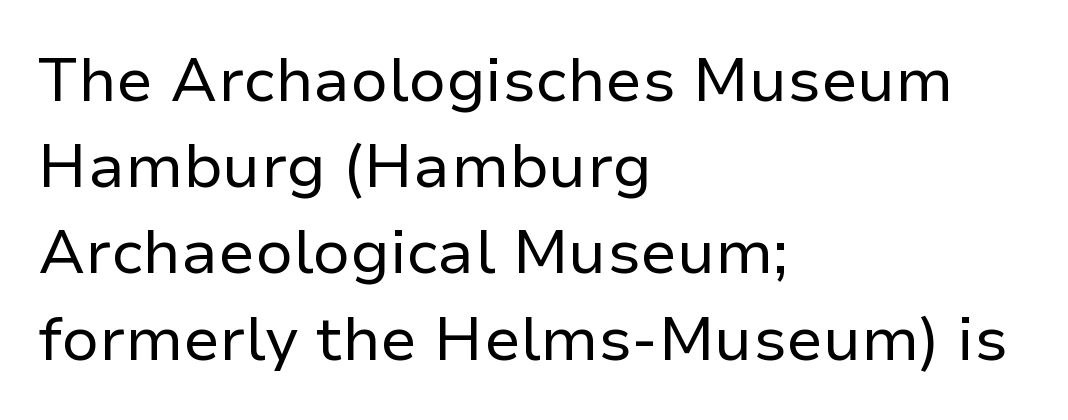
Successive baselines arrive at the customary interval. Tall strokes in this sample are plumb rather than angled. Observe the ordinary spacing: letters are neighbours, not strangers. I'd call this a sans setting — the letters go barefoot. Character widths vary here, with narrow letters taking less room than wide ones. Typeset ragged right — the left edge is the straight one.
